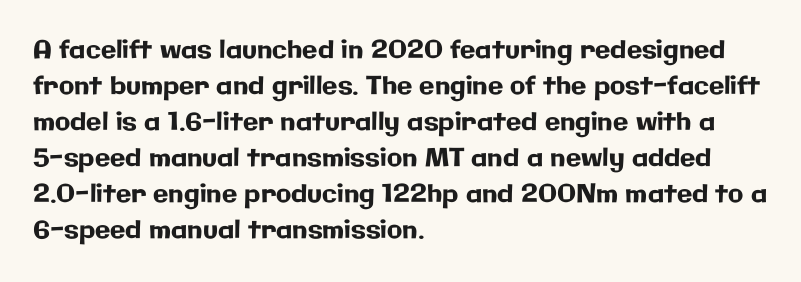
Vertically, the passage feels balanced, rows spaced as you'd expect. Every character sits straight up, as roman type does. A typesetter would call this zero additional tracking. Each line starts at the same left margin while the right side varies. Descenders are the only things crossing below the line.
